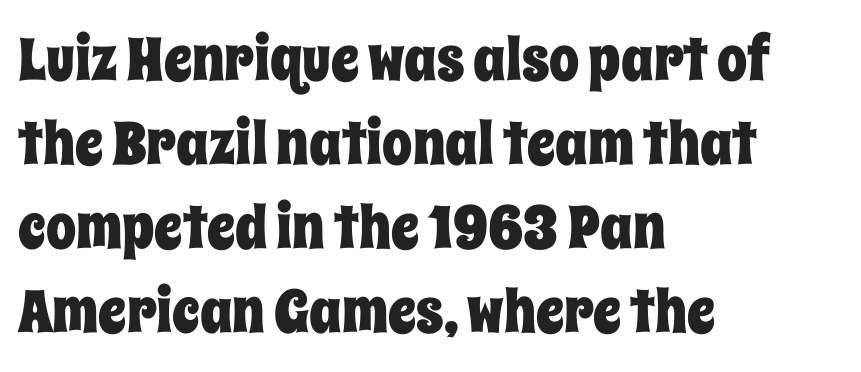
{"italic": "no", "width": "condensed", "stroke_contrast": "low", "x_height": "large", "monospaced": "no", "underline": "no", "align": "left", "line_spacing": "normal", "line_spacing_ratio": 1.4, "letter_spacing": "normal", "letter_spacing_em": 0.0, "glyph_px": 60}
